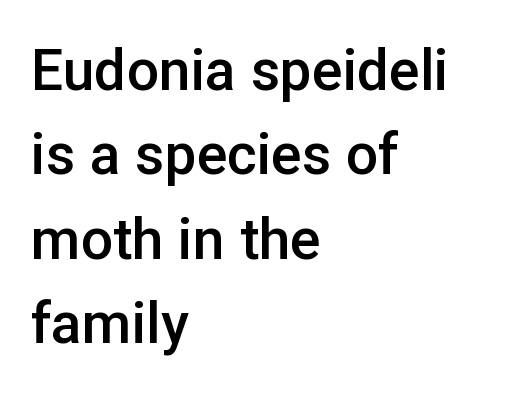
Q: Is the text bold? A: Semi-bold.
Q: Is the text italic (slanted)? A: No, it is upright.
Q: Is the typeface a serif or a sans-serif typeface? A: Sans-serif.
Q: Is the text underlined? A: No.
Q: How is the paragraph aligned? A: Left-aligned.
Q: Is the spacing between letters normal or unusually wide? A: Normal.
Q: Is the spacing between lines tight, normal or loose? A: Normal.
Q: Width (condensed, normal, or wide)? A: Normal.
Q: Stroke contrast? A: Low.
Q: x-height? A: Medium.
Q: Monospaced? A: No.
